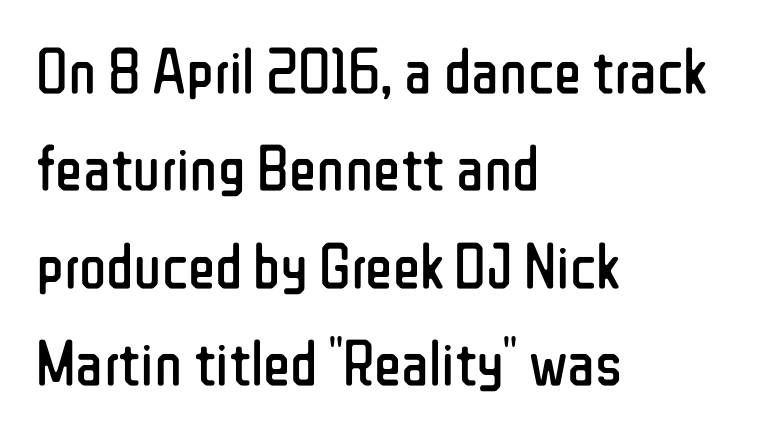
Q: Is the text bold? A: No.
Q: Is the text italic (slanted)? A: No, it is upright.
Q: Is the typeface a serif or a sans-serif typeface? A: Sans-serif.
Q: Is the text underlined? A: No.
Q: How is the paragraph aligned? A: Left-aligned.
Q: Is the spacing between letters normal or unusually wide? A: Normal.
Q: Is the spacing between lines tight, normal or loose? A: Normal.
Q: Width (condensed, normal, or wide)? A: Condensed.
Q: Stroke contrast? A: Low.
Q: x-height? A: Medium.
Q: Monospaced? A: No.
